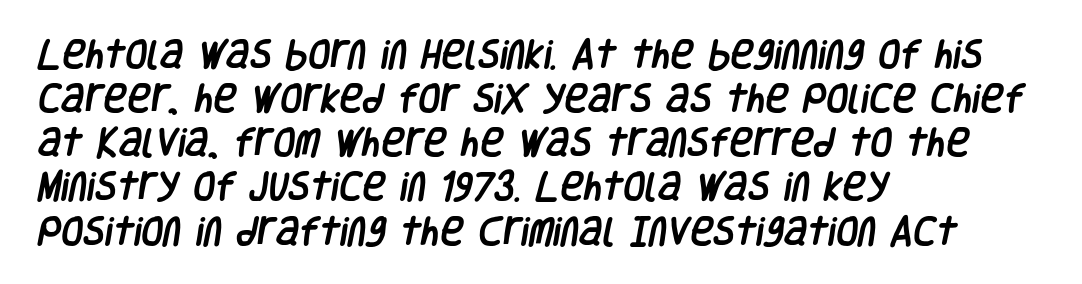
If you drew a ruler down the left edge, every line would touch it. Grotesque or geometric, the face here clearly has no serifs. Each word holds together tightly as a unit, with standard inter-letter gaps. Line spacing here is normal. The letters advance in unequal steps, a hallmark of proportional type.
